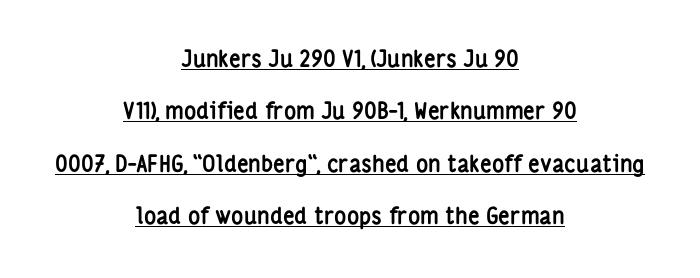
Unlike italic type, these characters show no tilt at all. Default kerning and tracking; the words read as compact shapes. These words are printed bold, with thick strokes throughout. Short and long lines alike share a common midpoint.
